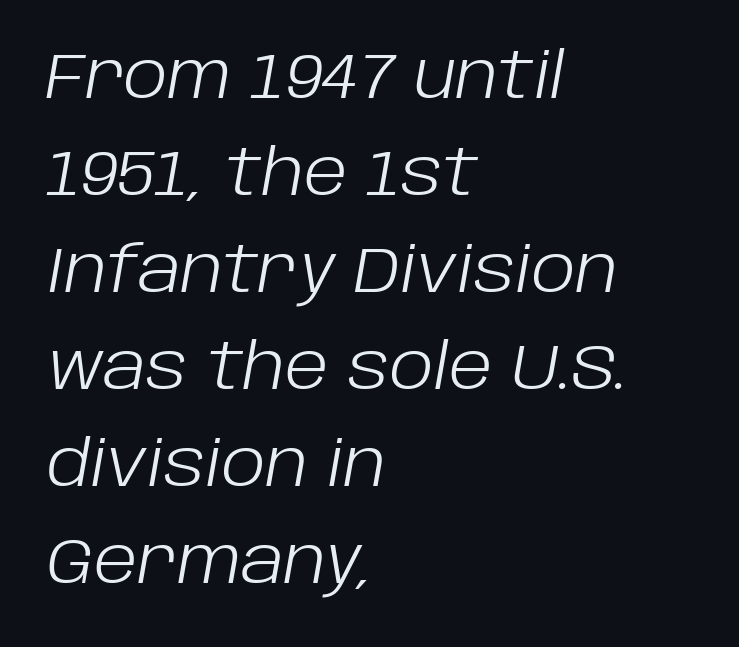
{"italic": "yes", "lean": "right", "slant_degrees": 10, "bold": "no", "weight": "light", "width": "normal", "stroke_contrast": "low", "x_height": "large", "monospaced": "no", "underline": "no", "align": "left", "line_spacing": "normal", "line_spacing_ratio": 1.54, "letter_spacing": "normal", "letter_spacing_em": 0.0, "glyph_px": 63}
